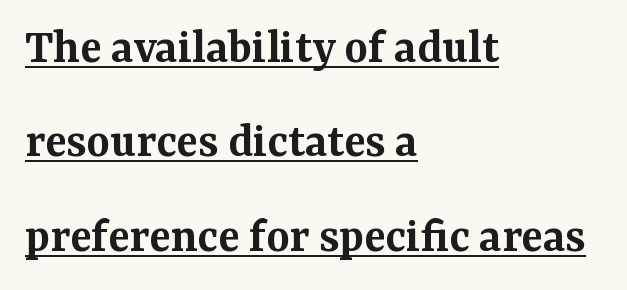
Q: Is the text bold? A: Semi-bold.
Q: Is the text italic (slanted)? A: No, it is upright.
Q: Is the typeface a serif or a sans-serif typeface? A: Serif.
Q: Is the text underlined? A: Yes.
Q: How is the paragraph aligned? A: Left-aligned.
Q: Is the spacing between letters normal or unusually wide? A: Normal.
Q: Width (condensed, normal, or wide)? A: Normal.
Q: Stroke contrast? A: Medium.
Q: x-height? A: Medium.
Q: Monospaced? A: No.
